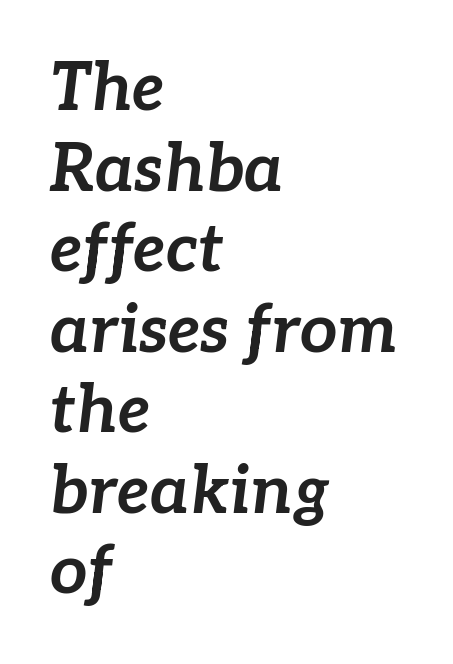
The image shows 66 px bold type, italic (leaning right); set left-aligned, line spacing 1.22x, normal letter spacing, not underlined; low stroke contrast and a medium x-height.
